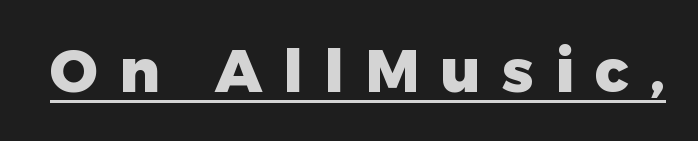
The image shows 60 px heavy sans-serif type, upright; set unusually wide letter spacing (+0.35 em), underlined; low stroke contrast and a medium x-height.
